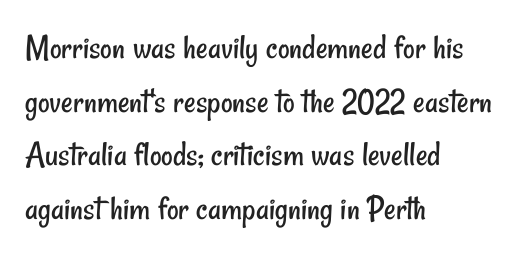
The image shows 36 px regular-weight, condensed sans-serif type; set left-aligned, normal line spacing (1.49x), normal letter spacing, not underlined; low stroke contrast and a small x-height.
